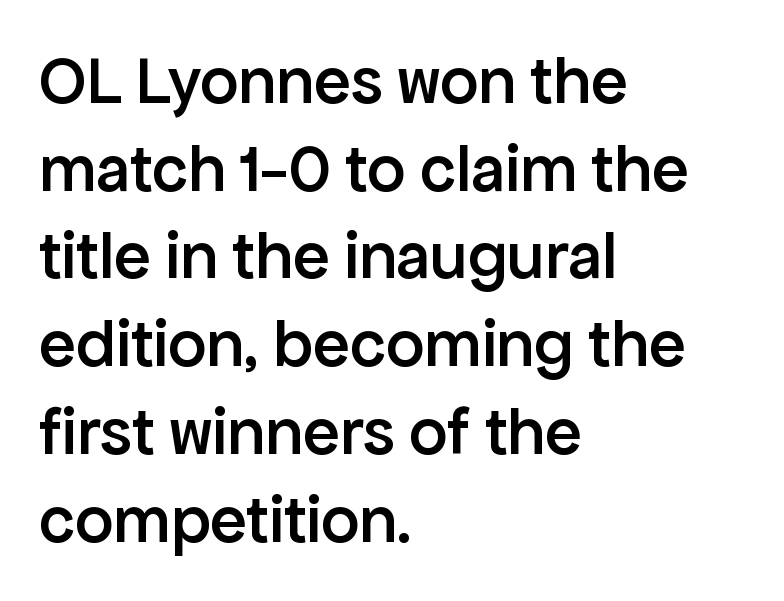
Q: Is the text bold? A: Semi-bold.
Q: Is the text italic (slanted)? A: No, it is upright.
Q: Is the typeface a serif or a sans-serif typeface? A: Sans-serif.
Q: Is the text underlined? A: No.
Q: How is the paragraph aligned? A: Left-aligned.
Q: Is the spacing between letters normal or unusually wide? A: Normal.
Q: Is the spacing between lines tight, normal or loose? A: Normal.
Q: Width (condensed, normal, or wide)? A: Normal.
Q: Stroke contrast? A: Low.
Q: x-height? A: Medium.
Q: Monospaced? A: No.
